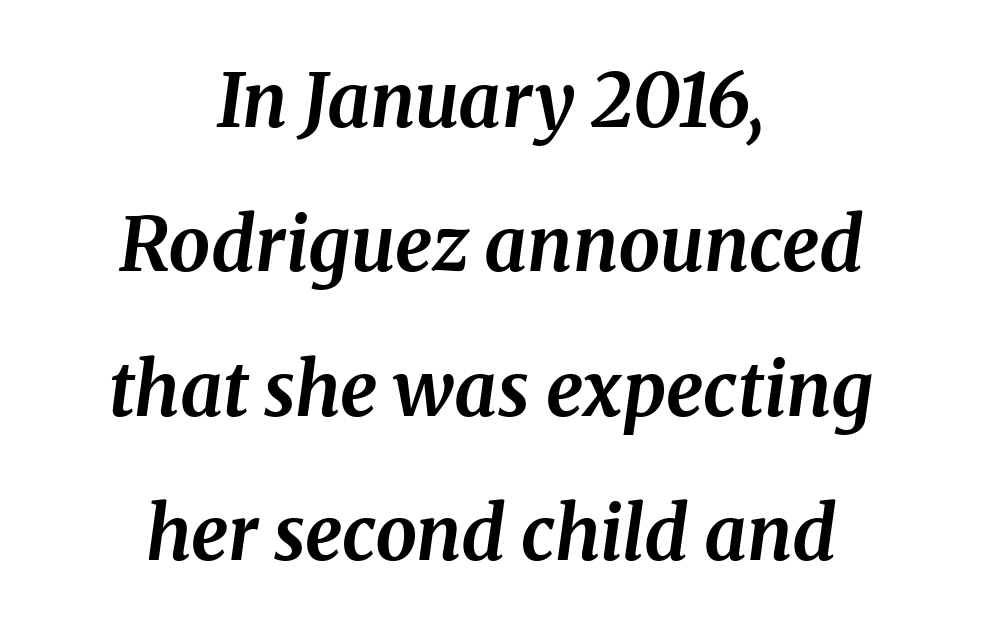
The image shows 74 px bold serif type, italic (leaning right); set centered, loose line spacing (1.95x), normal letter spacing, not underlined; medium stroke contrast and a medium x-height.
